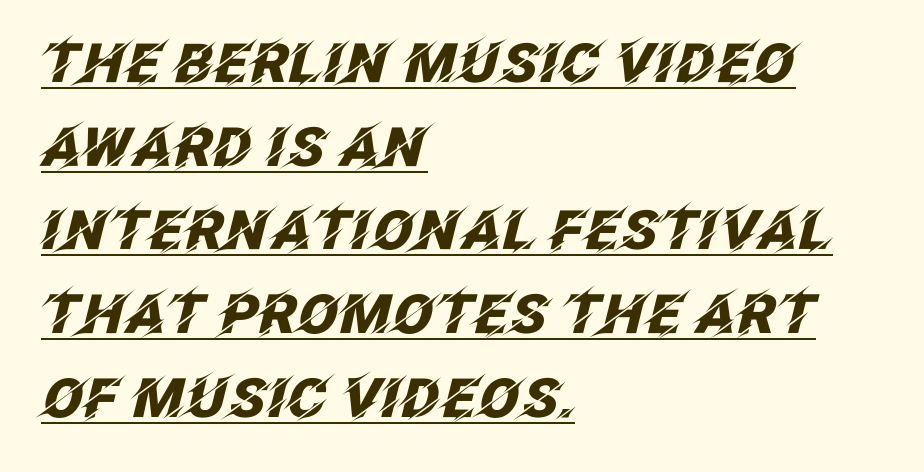
Q: Is the text bold? A: Yes.
Q: Is the text italic (slanted)? A: Yes, it leans right by about 12 degrees.
Q: Is the text underlined? A: Yes.
Q: How is the paragraph aligned? A: Left-aligned.
Q: Is the spacing between letters normal or unusually wide? A: Normal.
Q: Is the spacing between lines tight, normal or loose? A: Normal.
Q: Width (condensed, normal, or wide)? A: Normal.
Q: Stroke contrast? A: Low.
Q: x-height? A: Large.
Q: Monospaced? A: No.
